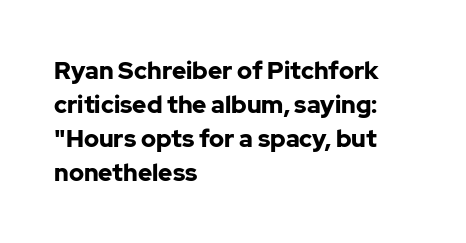
Check under the words: just untouched page. The lettering stays uniformly vertical, giving the passage a roman look. Does the weight exceed regular? Yes, all the way to bold. Leading: standard.
